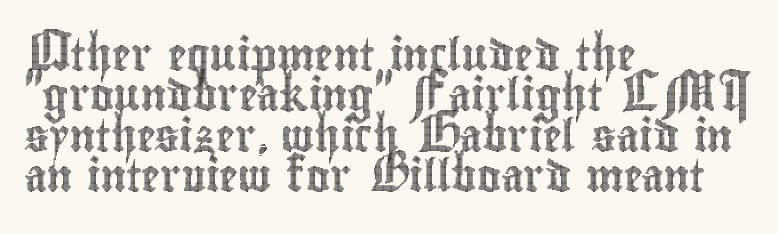
The passage is arranged the way most books set body copy — flush left. A typesetter would call this zero additional tracking. These lines are rendered in a variable-pitch font. The letters stand upright; this is a roman face. The strip under each line holds only bare page. Normally led — the rows are evenly, conventionally spaced.
